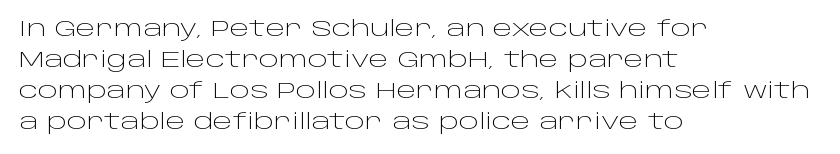
If you drew a line through each stem, it would be perfectly vertical. Leftover space on each line is placed entirely after the last word. The vertical gap from one line to the next is medium. The specimen omits any rule beneath the text block's lines.
